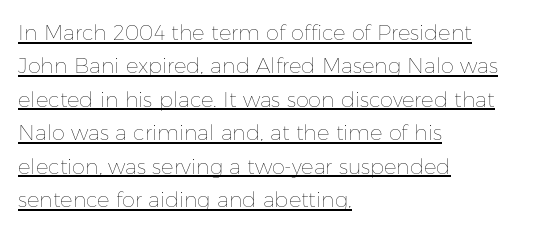
The image shows 21 px text type, upright; set left-aligned, normal line spacing (1.59x), normal letter spacing, underlined.
